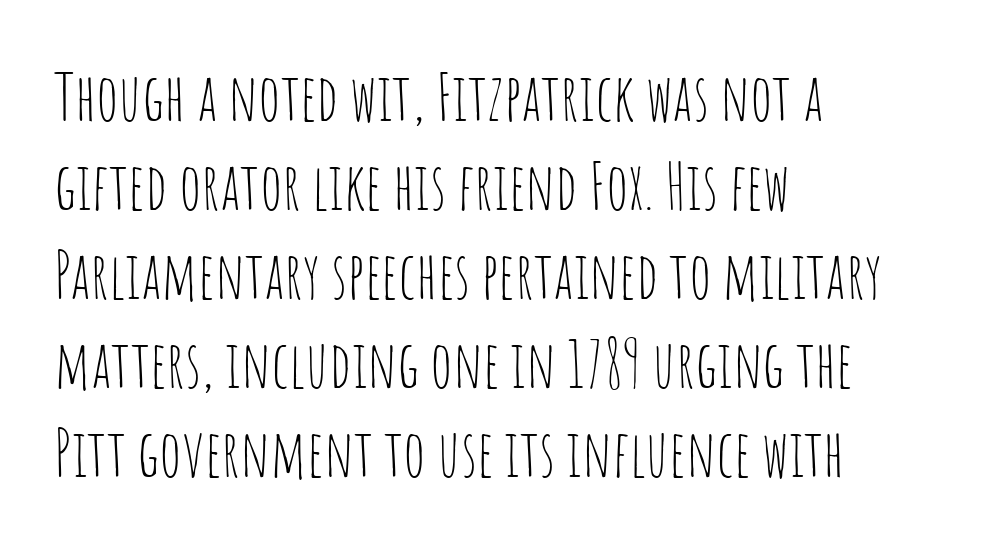
{"serif": "no", "italic": "no", "bold": "no", "weight": "thin", "width": "condensed", "stroke_contrast": "low", "x_height": "large", "monospaced": "no", "underline": "no", "align": "left", "line_spacing": "normal", "line_spacing_ratio": 1.37, "letter_spacing": "normal", "letter_spacing_em": 0.0, "glyph_px": 65}
